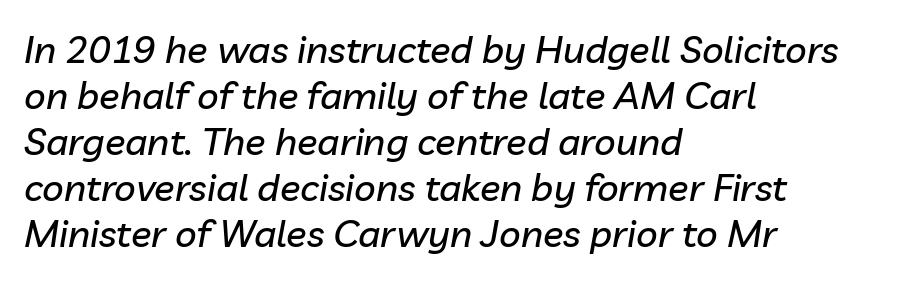
Notice how the passage keeps a crisp vertical edge on the left only. A typesetter would mark this as italic. The string is rendered with underlining switched off. Here the glyphs are tracked normally, forming tight word shapes. You could not count columns in this text — the font is proportionally spaced.
